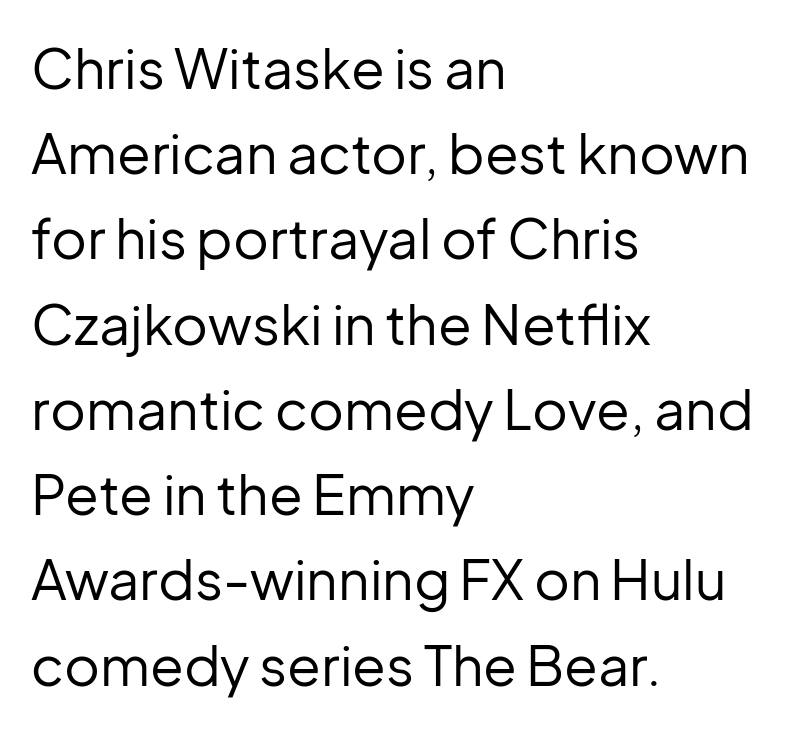
{"serif": "no", "italic": "no", "bold": "no", "weight": "regular", "width": "normal", "stroke_contrast": "low", "x_height": "medium", "monospaced": "no", "underline": "no", "align": "left", "line_spacing": "normal", "line_spacing_ratio": 1.55, "letter_spacing": "normal", "letter_spacing_em": 0.0, "glyph_px": 55}
